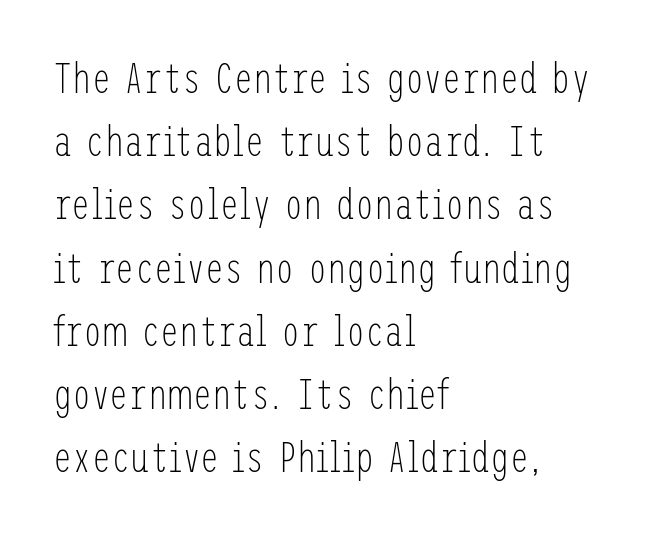
Q: Is the text bold? A: No.
Q: Is the text italic (slanted)? A: No, it is upright.
Q: Is the typeface a serif or a sans-serif typeface? A: Sans-serif.
Q: Is the text underlined? A: No.
Q: How is the paragraph aligned? A: Left-aligned.
Q: Is the spacing between letters normal or unusually wide? A: Normal.
Q: Is the spacing between lines tight, normal or loose? A: Normal.
Q: Width (condensed, normal, or wide)? A: Condensed.
Q: Stroke contrast? A: Low.
Q: x-height? A: Medium.
